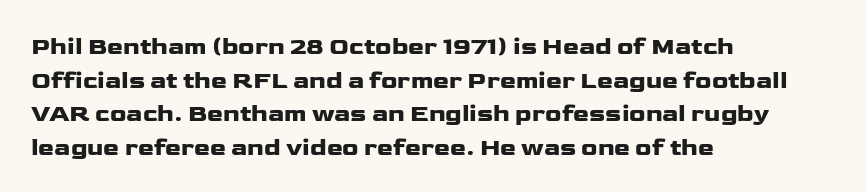
Q: Is the text italic (slanted)? A: No, it is upright.
Q: Is the text underlined? A: No.
Q: How is the paragraph aligned? A: Left-aligned.
Q: Is the spacing between letters normal or unusually wide? A: Normal.
Q: Is the spacing between lines tight, normal or loose? A: Normal.
